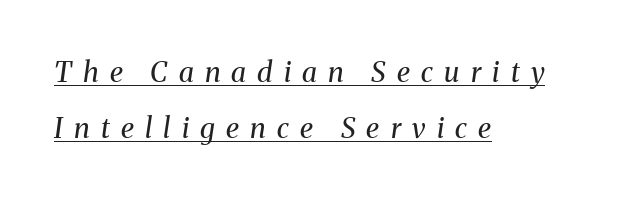
The image shows 28 px regular-weight serif type, italic (leaning right); set left-aligned, loose line spacing (2.0x), unusually wide letter spacing (+0.4 em), underlined; medium stroke contrast and a medium x-height.
